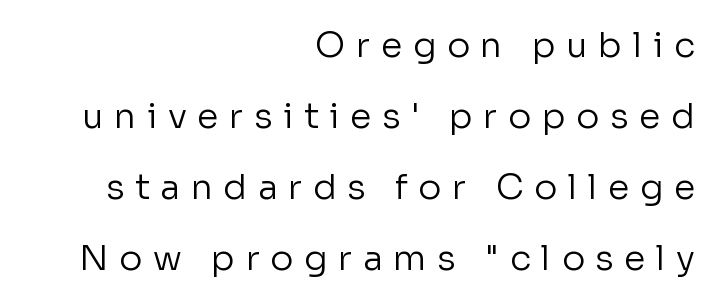
The image shows 35 px regular-weight sans-serif type, upright; set right-aligned, loose line spacing (2.03x), unusually wide letter spacing (+0.3 em), not underlined; low stroke contrast and a medium x-height.
